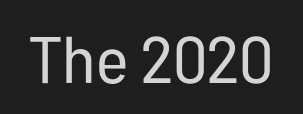
Q: Is the text bold? A: No.
Q: Is the text italic (slanted)? A: No, it is upright.
Q: Is the typeface a serif or a sans-serif typeface? A: Sans-serif.
Q: Is the text underlined? A: No.
Q: Is the spacing between letters normal or unusually wide? A: Normal.
Q: Width (condensed, normal, or wide)? A: Condensed.
Q: Stroke contrast? A: Low.
Q: x-height? A: Medium.
Q: Monospaced? A: No.
